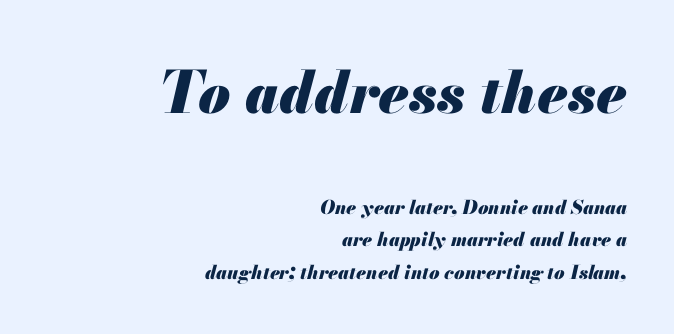
A typesetter would call this proportional, since set widths differ per character. The space directly below the letters is spotless. The designer gave the opening block more size than the closing block. Every letter is thick-stroked: bold, no question.
